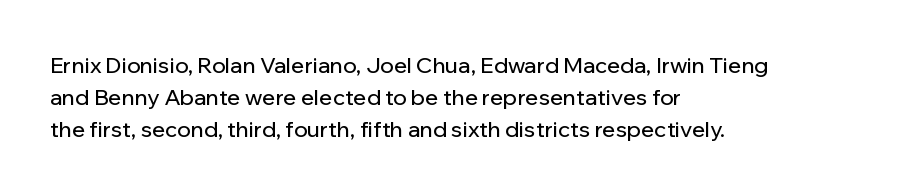
Q: Is the text italic (slanted)? A: No, it is upright.
Q: Is the text underlined? A: No.
Q: How is the paragraph aligned? A: Left-aligned.
Q: Is the spacing between letters normal or unusually wide? A: Normal.
Q: Is the spacing between lines tight, normal or loose? A: Normal.
